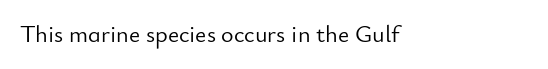
{"italic": "no", "bold": "no", "underline": "no", "align": "left", "letter_spacing": "normal", "letter_spacing_em": 0.0, "glyph_px": 24}
